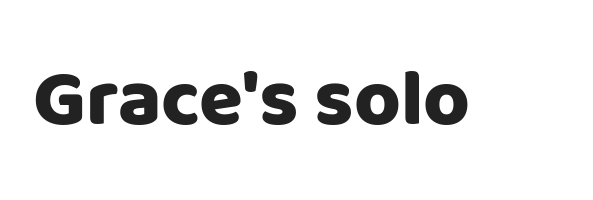
The image shows 80 px sans-serif type, upright; set normal letter spacing, not underlined; low stroke contrast and a large x-height.
